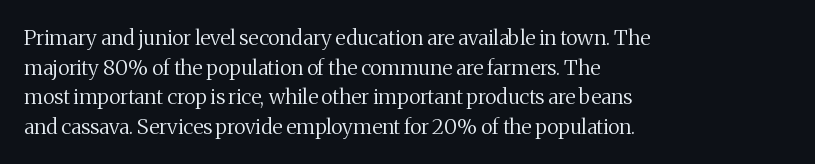
{"italic": "no", "bold": "no", "underline": "no", "align": "left", "line_spacing": "normal", "line_spacing_ratio": 1.41, "letter_spacing": "normal", "letter_spacing_em": 0.0, "glyph_px": 21}
